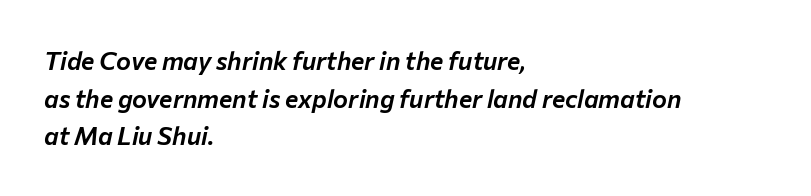
{"italic": "yes", "lean": "right", "slant_degrees": 12, "underline": "no", "align": "left", "line_spacing": "normal", "line_spacing_ratio": 1.51, "letter_spacing": "normal", "letter_spacing_em": 0.0, "glyph_px": 25}
